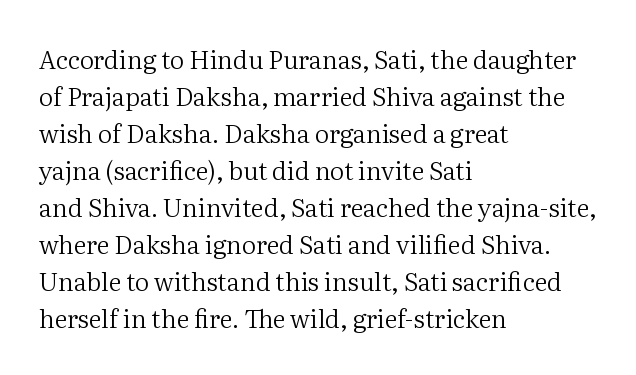
{"italic": "no", "bold": "no", "underline": "no", "align": "left", "line_spacing": "normal", "line_spacing_ratio": 1.48, "letter_spacing": "normal", "letter_spacing_em": 0.0, "glyph_px": 25}
